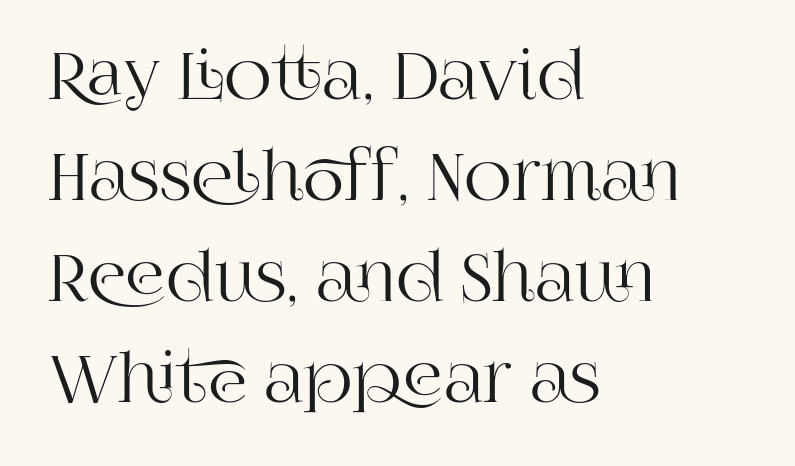
The image shows 66 px serif type, upright; set left-aligned, normal line spacing (1.53x), normal letter spacing, not underlined; high stroke contrast and a large x-height.
